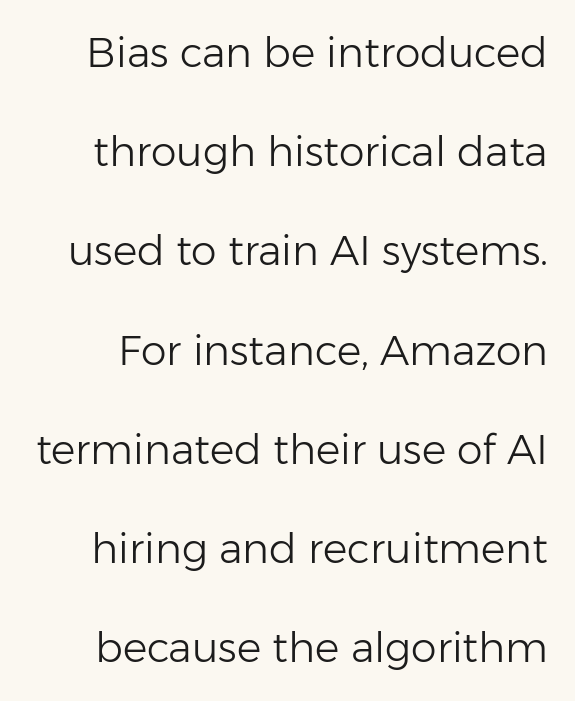
Q: Is the text bold? A: No.
Q: Is the text italic (slanted)? A: No, it is upright.
Q: Is the typeface a serif or a sans-serif typeface? A: Sans-serif.
Q: Is the text underlined? A: No.
Q: Is the spacing between letters normal or unusually wide? A: Normal.
Q: Is the spacing between lines tight, normal or loose? A: Loose.
Q: Width (condensed, normal, or wide)? A: Normal.
Q: Stroke contrast? A: Low.
Q: x-height? A: Medium.
Q: Monospaced? A: No.
